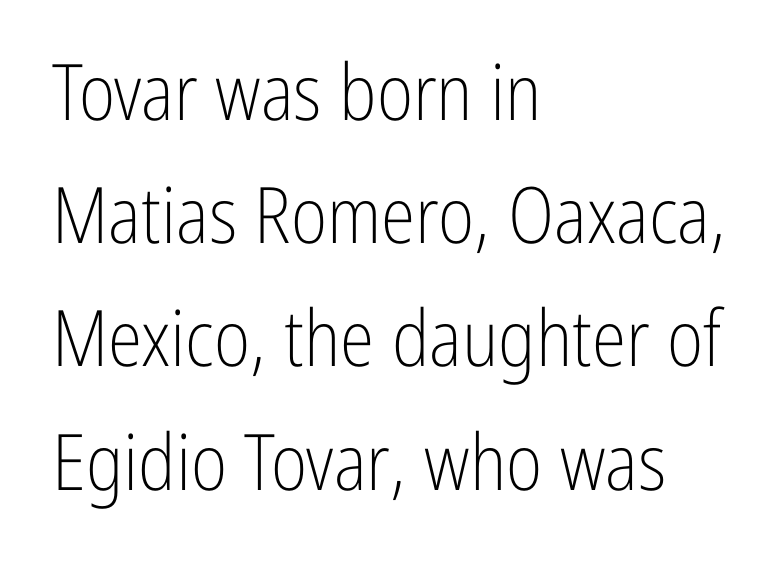
Q: Is the text bold? A: No.
Q: Is the text italic (slanted)? A: No, it is upright.
Q: Is the typeface a serif or a sans-serif typeface? A: Sans-serif.
Q: Is the text underlined? A: No.
Q: How is the paragraph aligned? A: Left-aligned.
Q: Is the spacing between letters normal or unusually wide? A: Normal.
Q: Is the spacing between lines tight, normal or loose? A: Normal.
Q: Width (condensed, normal, or wide)? A: Condensed.
Q: Stroke contrast? A: Low.
Q: x-height? A: Medium.
Q: Monospaced? A: No.
